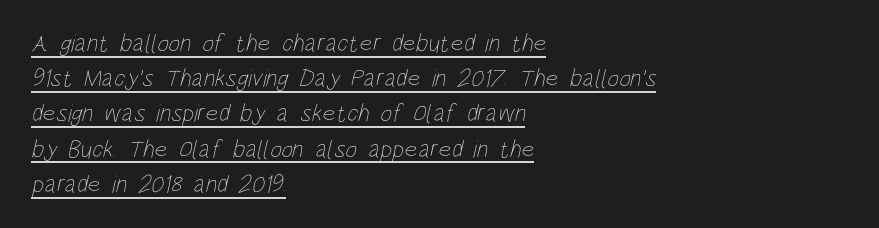
{"bold": "no", "underline": "yes", "align": "left", "line_spacing": "normal", "line_spacing_ratio": 1.41, "letter_spacing": "normal", "letter_spacing_em": 0.0, "glyph_px": 25}
